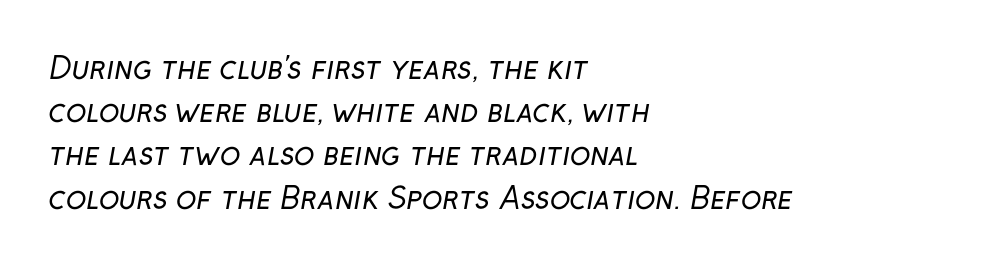
The image shows 30 px regular-weight sans-serif type; set left-aligned, normal line spacing (1.44x), normal letter spacing, not underlined; low stroke contrast and a medium x-height.
